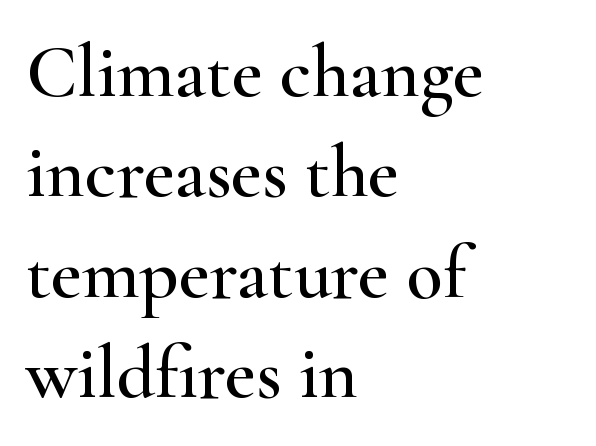
{"serif": "yes", "italic": "no", "width": "wide", "stroke_contrast": "high", "x_height": "small", "monospaced": "no", "underline": "no", "align": "left", "line_spacing": "normal", "line_spacing_ratio": 1.34, "letter_spacing": "normal", "letter_spacing_em": 0.0, "glyph_px": 75}
